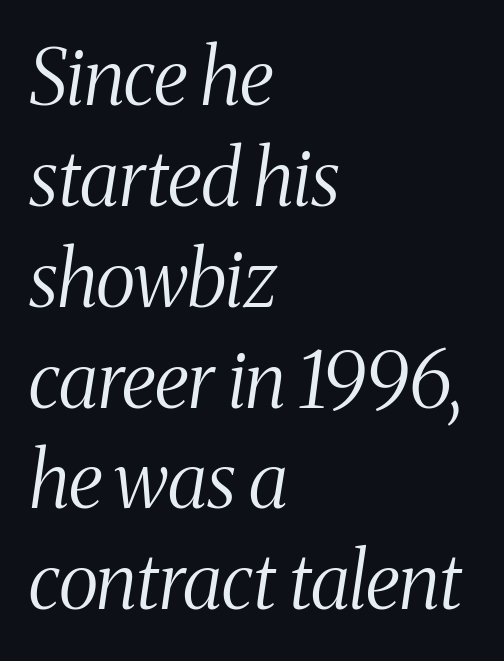
A quiet, ordinary-to-light weight characterises the typeface. Do the characters align in a grid? No, the font is proportional. Would a proofreader flag this as italicized? Yes. The line texture is even and compact thanks to regular tracking. Descenders hang freely into open space. Is this a sans? No — the strokes have serifs.
